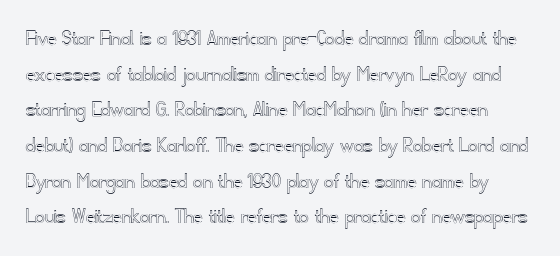
{"italic": "no", "underline": "no", "line_spacing": "normal", "line_spacing_ratio": 1.55, "letter_spacing": "normal", "letter_spacing_em": 0.0, "glyph_px": 23}
